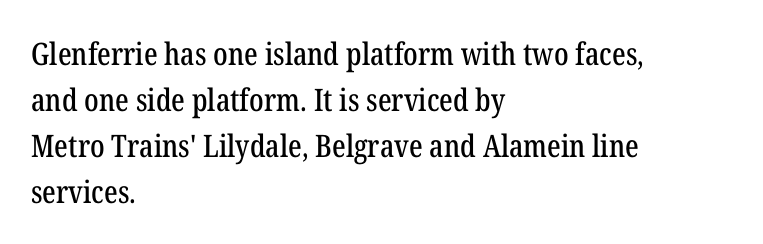
Q: Is the text italic (slanted)? A: No, it is upright.
Q: Is the typeface a serif or a sans-serif typeface? A: Serif.
Q: Is the text underlined? A: No.
Q: How is the paragraph aligned? A: Left-aligned.
Q: Is the spacing between letters normal or unusually wide? A: Normal.
Q: Is the spacing between lines tight, normal or loose? A: Normal.
Q: Width (condensed, normal, or wide)? A: Condensed.
Q: Stroke contrast? A: Low.
Q: x-height? A: Medium.
Q: Monospaced? A: No.
